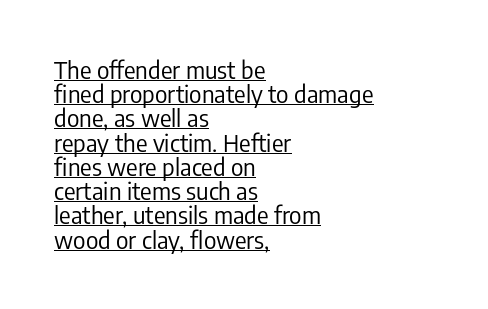
Weight: in the light-to-regular range. This is underlined copy, the kind a proofreader might mark for attention. Caption: standard tracking, unaltered. Leading is clearly below the norm, producing a dense column. Compared with a centered layout, this one pins lines to the left instead.
